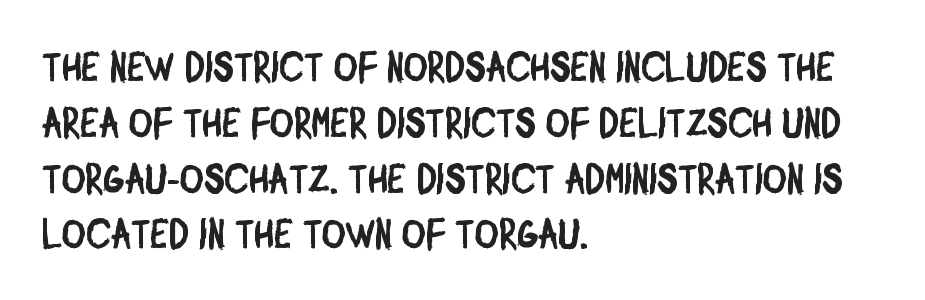
The image shows 41 px condensed sans-serif type; set left-aligned, normal line spacing (1.36x), normal letter spacing, not underlined; low stroke contrast and a large x-height.
